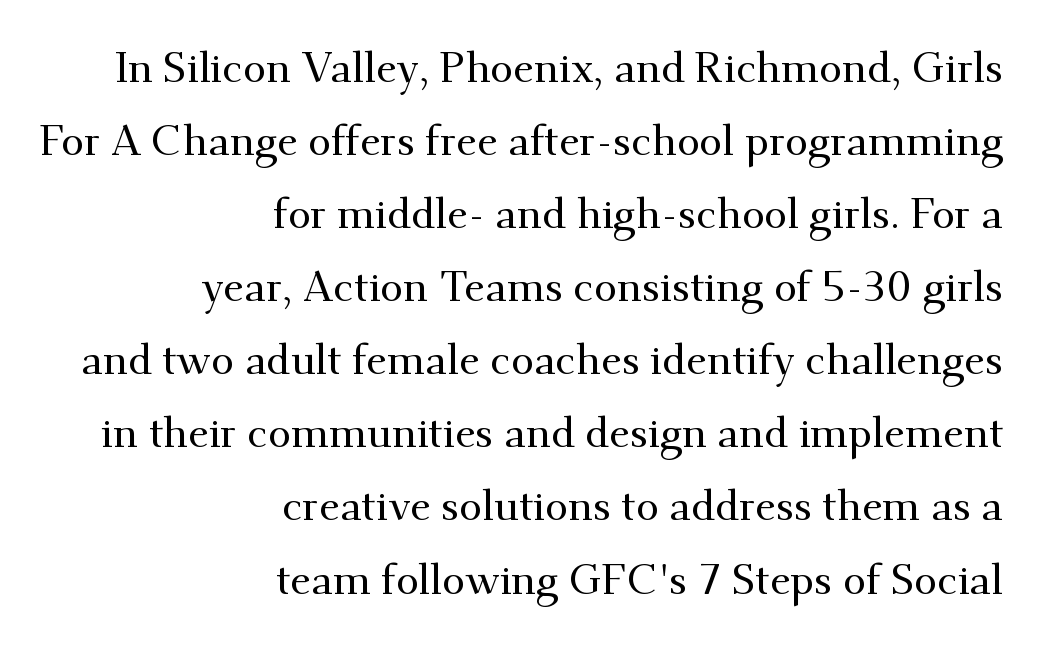
The words here are not underlined. The face used here is rendered with its standard letterfit. The typesetter chose a ragged-left arrangement here. Regarding serifs, this sample has them. Posture: upright roman. These lines are rendered in a variable-pitch font.
